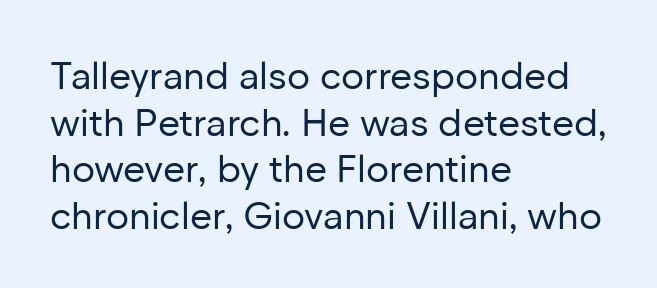
Q: Is the text bold? A: No.
Q: Is the text italic (slanted)? A: No, it is upright.
Q: Is the typeface a serif or a sans-serif typeface? A: Sans-serif.
Q: Is the text underlined? A: No.
Q: How is the paragraph aligned? A: Left-aligned.
Q: Is the spacing between letters normal or unusually wide? A: Normal.
Q: Width (condensed, normal, or wide)? A: Normal.
Q: Stroke contrast? A: Low.
Q: x-height? A: Medium.
Q: Monospaced? A: No.
